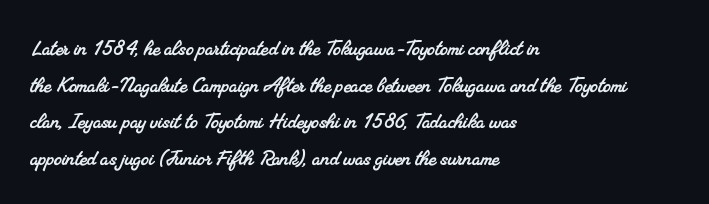
Notice how descenders clear the ascenders below comfortably — that's standard leading. Tracking here is standard; glyphs follow each other at the usual distance. The space directly below the letters is spotless. All the whitespace from short lines collects on the right.
